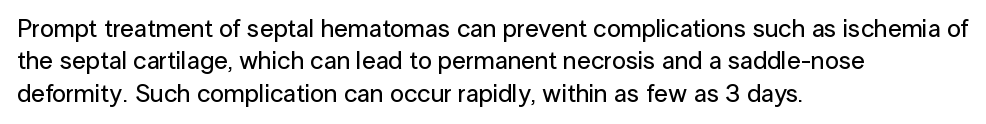
Q: Is the text italic (slanted)? A: No, it is upright.
Q: Is the text underlined? A: No.
Q: How is the paragraph aligned? A: Left-aligned.
Q: Is the spacing between letters normal or unusually wide? A: Normal.
Q: Is the spacing between lines tight, normal or loose? A: Normal.
